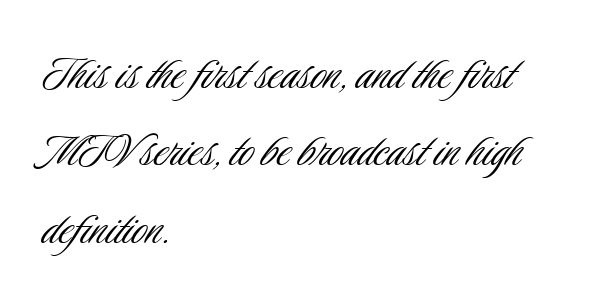
The image shows 53 px light, condensed sans-serif type; set left-aligned, normal line spacing (1.46x), normal letter spacing, not underlined; low stroke contrast and a small x-height.
